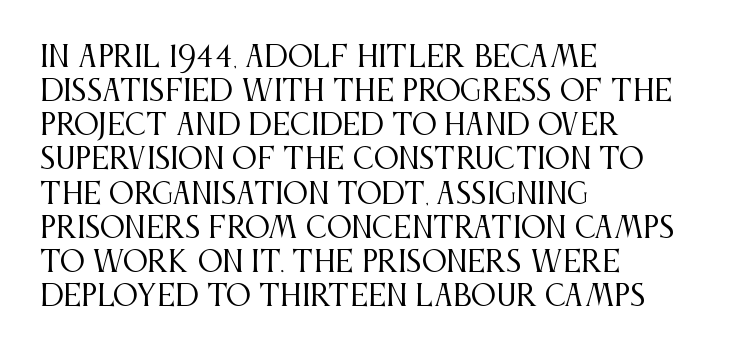
Q: Is the text bold? A: No.
Q: Is the text italic (slanted)? A: No, it is upright.
Q: Is the typeface a serif or a sans-serif typeface? A: Serif.
Q: Is the text underlined? A: No.
Q: How is the paragraph aligned? A: Left-aligned.
Q: Is the spacing between letters normal or unusually wide? A: Normal.
Q: Width (condensed, normal, or wide)? A: Condensed.
Q: Stroke contrast? A: Medium.
Q: x-height? A: Large.
Q: Monospaced? A: No.
